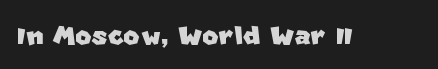
Check where the strokes stop: nothing finishes them off — pure sans. The line texture is even and compact thanks to regular tracking. Each letter keeps its own natural width here, so spacing adapts to shape. Bare-footed words on every line.
